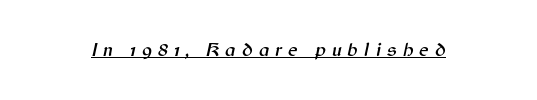
{"italic": "yes", "lean": "right", "slant_degrees": 12, "underline": "yes", "letter_spacing": "wide", "letter_spacing_em": 0.3, "glyph_px": 20}
